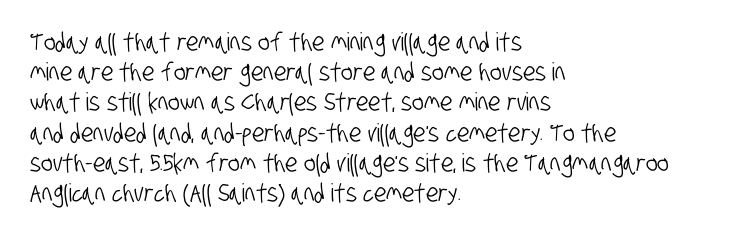
Q: Is the text underlined? A: No.
Q: How is the paragraph aligned? A: Left-aligned.
Q: Is the spacing between letters normal or unusually wide? A: Normal.
